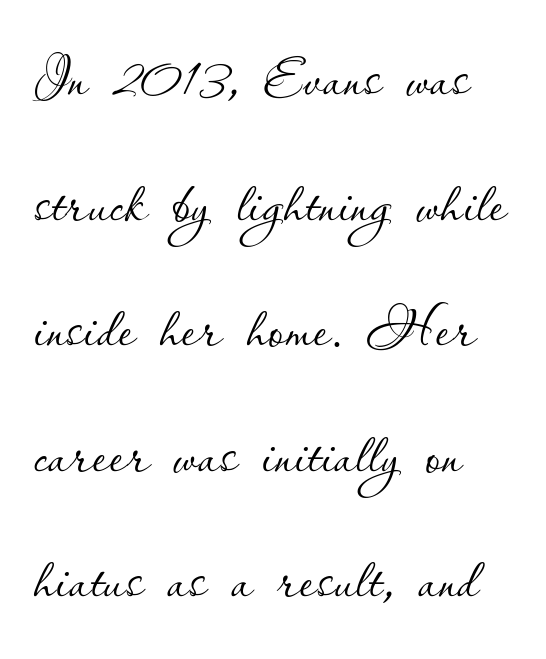
The image shows 79 px thin type; set left-aligned, normal line spacing (1.59x), normal letter spacing, not underlined; low stroke contrast and a small x-height.
